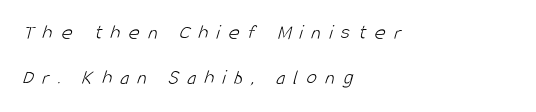
Weight: regular or lighter. Underline: absent. Students, observe: this is what heavily led, spacious text looks like. All the whitespace from short lines collects on the right. This rendering widens character spacing well past its baseline value.
